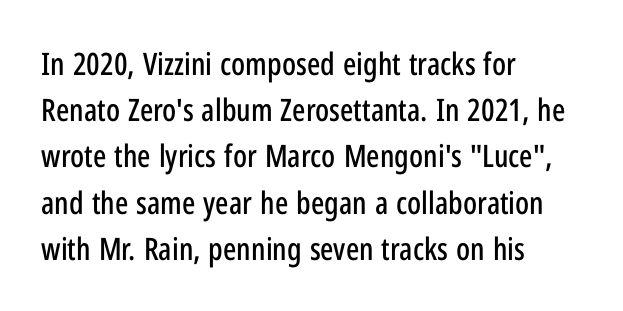
{"serif": "no", "italic": "no", "width": "condensed", "stroke_contrast": "low", "x_height": "medium", "monospaced": "no", "underline": "no", "align": "left", "line_spacing": "normal", "line_spacing_ratio": 1.49, "letter_spacing": "normal", "letter_spacing_em": 0.0, "glyph_px": 31}
